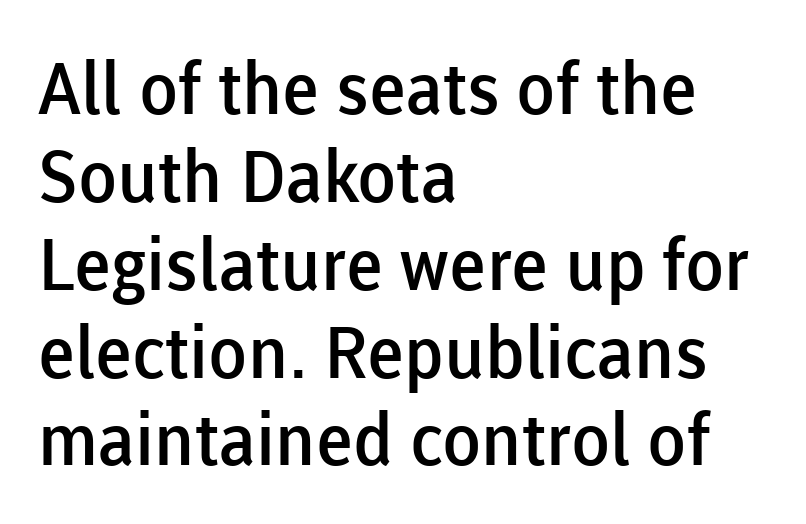
Q: Is the text bold? A: Semi-bold.
Q: Is the text italic (slanted)? A: No, it is upright.
Q: Is the typeface a serif or a sans-serif typeface? A: Sans-serif.
Q: Is the text underlined? A: No.
Q: How is the paragraph aligned? A: Left-aligned.
Q: Is the spacing between letters normal or unusually wide? A: Normal.
Q: Width (condensed, normal, or wide)? A: Normal.
Q: Stroke contrast? A: Low.
Q: x-height? A: Medium.
Q: Monospaced? A: No.
